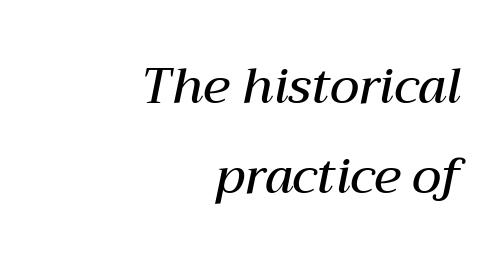
The image shows 49 px semibold type, italic (leaning right); set right-aligned, line spacing 1.83x, normal letter spacing, not underlined; medium stroke contrast and a medium x-height.
